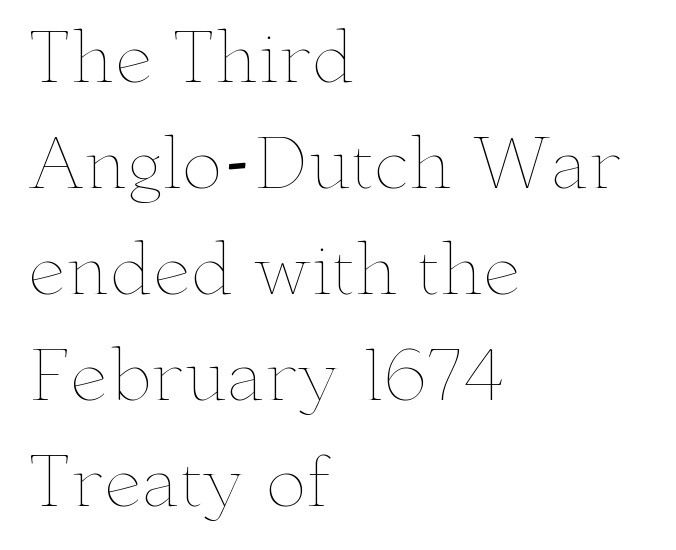
Q: Is the text bold? A: No.
Q: Is the text italic (slanted)? A: No, it is upright.
Q: Is the text underlined? A: No.
Q: How is the paragraph aligned? A: Left-aligned.
Q: Is the spacing between letters normal or unusually wide? A: Normal.
Q: Is the spacing between lines tight, normal or loose? A: Normal.
Q: Width (condensed, normal, or wide)? A: Wide.
Q: Stroke contrast? A: Low.
Q: x-height? A: Small.
Q: Monospaced? A: No.
